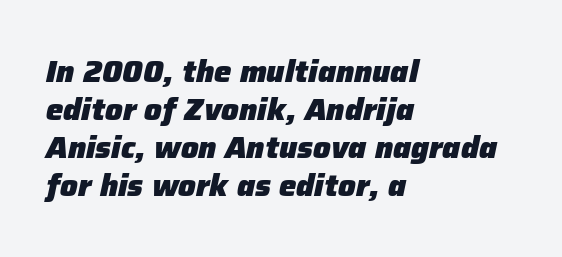
{"italic": "yes", "lean": "right", "slant_degrees": 12, "bold": "yes", "weight": "heavy", "width": "normal", "stroke_contrast": "low", "x_height": "medium", "monospaced": "no", "underline": "no", "align": "left", "line_spacing_ratio": 1.23, "letter_spacing": "normal", "letter_spacing_em": 0.0, "glyph_px": 31}
